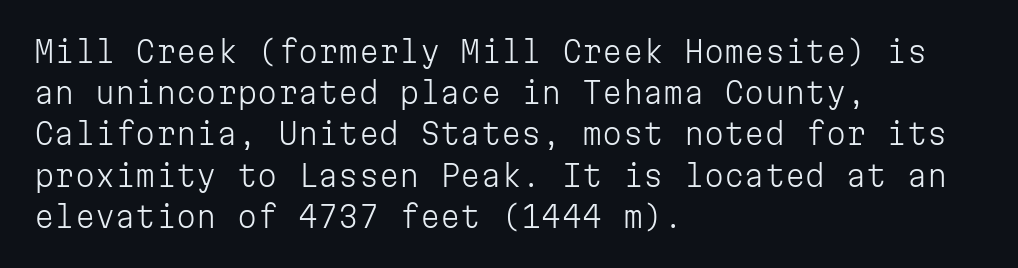
The image shows 29 px light sans-serif type, upright, monospaced; set left-aligned, normal line spacing (1.42x), normal letter spacing, not underlined; low stroke contrast and a medium x-height.
